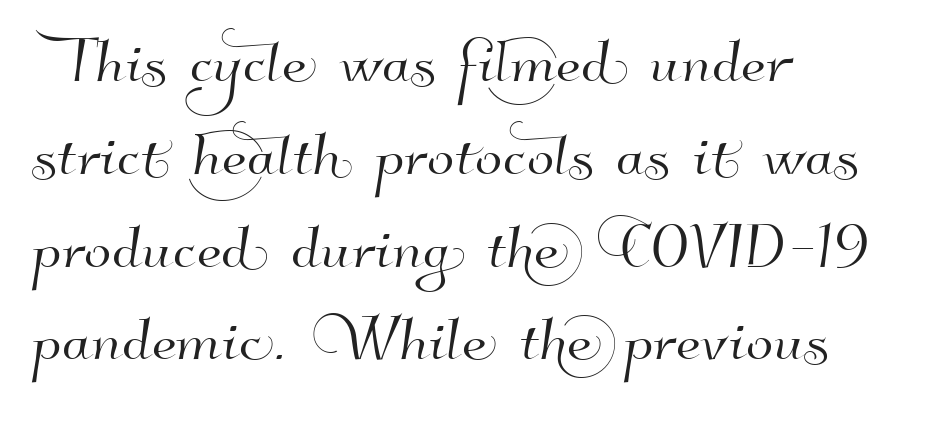
Q: Is the typeface a serif or a sans-serif typeface? A: Sans-serif.
Q: Is the text underlined? A: No.
Q: How is the paragraph aligned? A: Left-aligned.
Q: Is the spacing between letters normal or unusually wide? A: Normal.
Q: Width (condensed, normal, or wide)? A: Normal.
Q: Stroke contrast? A: High.
Q: x-height? A: Small.
Q: Monospaced? A: No.
